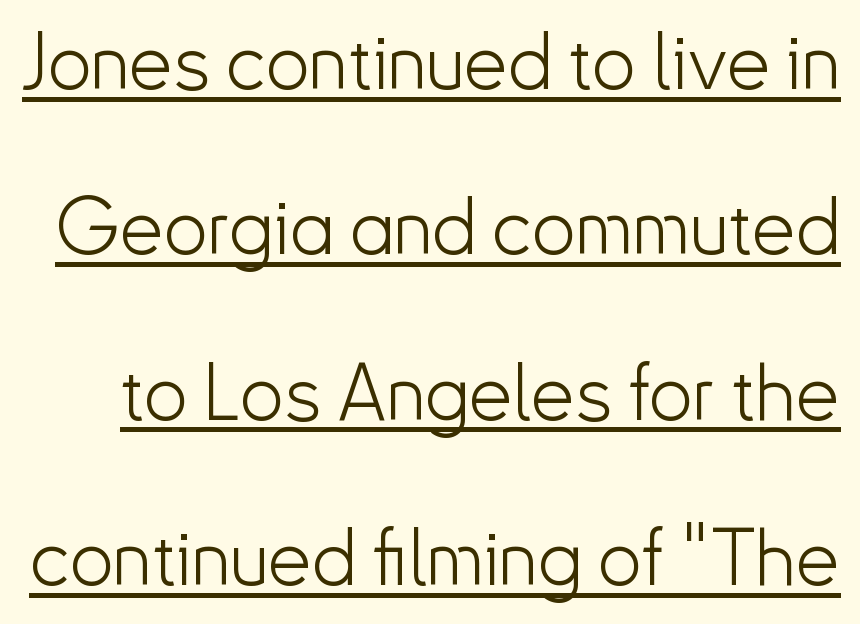
{"serif": "no", "italic": "no", "bold": "no", "weight": "light", "width": "normal", "stroke_contrast": "low", "x_height": "small", "monospaced": "no", "underline": "yes", "line_spacing": "loose", "line_spacing_ratio": 2.12, "letter_spacing": "normal", "letter_spacing_em": 0.0, "glyph_px": 78}
